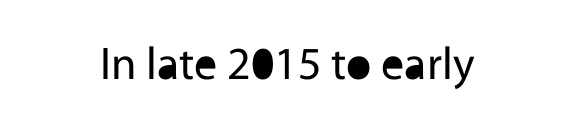
Is the stroke heavy? The answer is a plain regular-or-lighter. Proportional: the letters do not fall into vertical columns. The type is set solid horizontally, with unmodified tracking. Note: no serifs on the glyphs.
